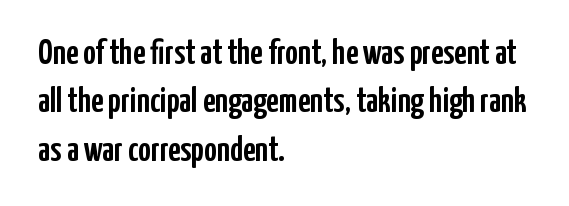
Descenders are the only things crossing below the line. The passage shown stacks its lines at a standard gap. These lines are composed in type without serifs. Line beginnings align vertically; line endings do not. Every stem runs plumb, perpendicular to the baseline.
